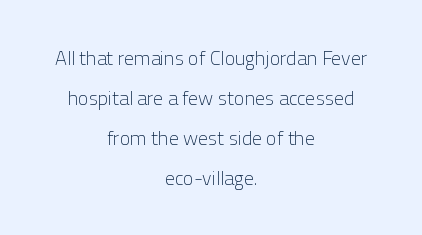
Q: Is the text bold? A: No.
Q: Is the text italic (slanted)? A: No, it is upright.
Q: Is the text underlined? A: No.
Q: How is the paragraph aligned? A: Centered.
Q: Is the spacing between letters normal or unusually wide? A: Normal.
Q: Is the spacing between lines tight, normal or loose? A: Loose.
